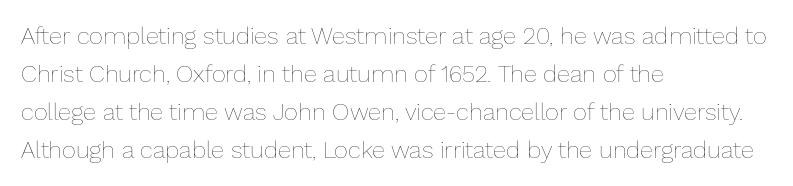
{"italic": "no", "bold": "no", "underline": "no", "align": "left", "line_spacing": "normal", "line_spacing_ratio": 1.59, "letter_spacing": "normal", "letter_spacing_em": 0.0, "glyph_px": 24}
